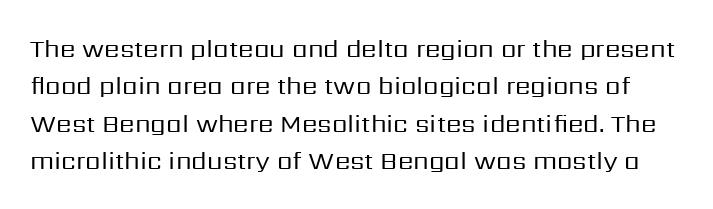
Style check: upright. Descenders are the only things crossing below the line. Stems here are at most as thick as an everyday book face. In terms of letterspacing, this is plain default setting. Vertical spacing — default.
